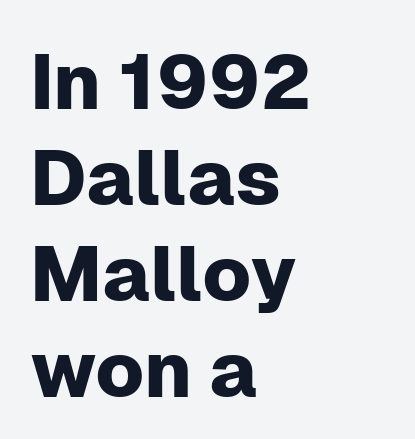
Left-aligned paragraph, ragged on the right. What kind of face is this? One without serifs — a sans. The baseline area is clear. Does the lettering tilt? It doesn't — this is upright. The rendering uses natural spacing where letterforms have individual widths. Default kerning and tracking; the words read as compact shapes.
